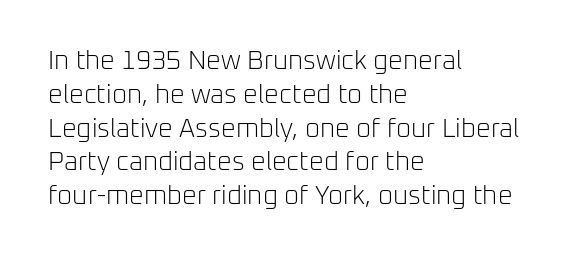
The image shows 26 px text type, upright; set left-aligned, normal line spacing (1.3x), normal letter spacing, not underlined.
